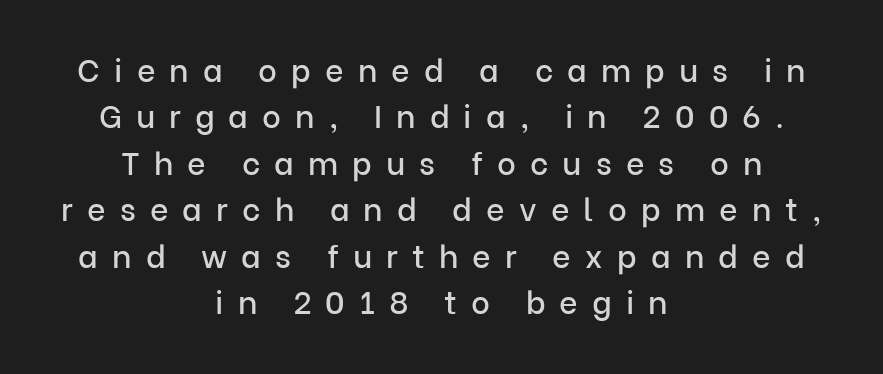
Q: Is the text italic (slanted)? A: No, it is upright.
Q: Is the typeface a serif or a sans-serif typeface? A: Sans-serif.
Q: Is the text underlined? A: No.
Q: How is the paragraph aligned? A: Centered.
Q: Is the spacing between letters normal or unusually wide? A: Unusually wide.
Q: Is the spacing between lines tight, normal or loose? A: Normal.
Q: Width (condensed, normal, or wide)? A: Normal.
Q: Stroke contrast? A: Low.
Q: x-height? A: Medium.
Q: Monospaced? A: No.
